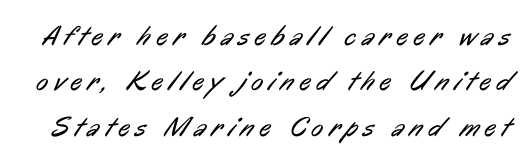
Q: Is the text bold? A: No.
Q: Is the typeface a serif or a sans-serif typeface? A: Sans-serif.
Q: Is the text underlined? A: No.
Q: Is the spacing between letters normal or unusually wide? A: Unusually wide.
Q: Is the spacing between lines tight, normal or loose? A: Normal.
Q: Width (condensed, normal, or wide)? A: Condensed.
Q: Stroke contrast? A: Low.
Q: x-height? A: Medium.
Q: Monospaced? A: No.
